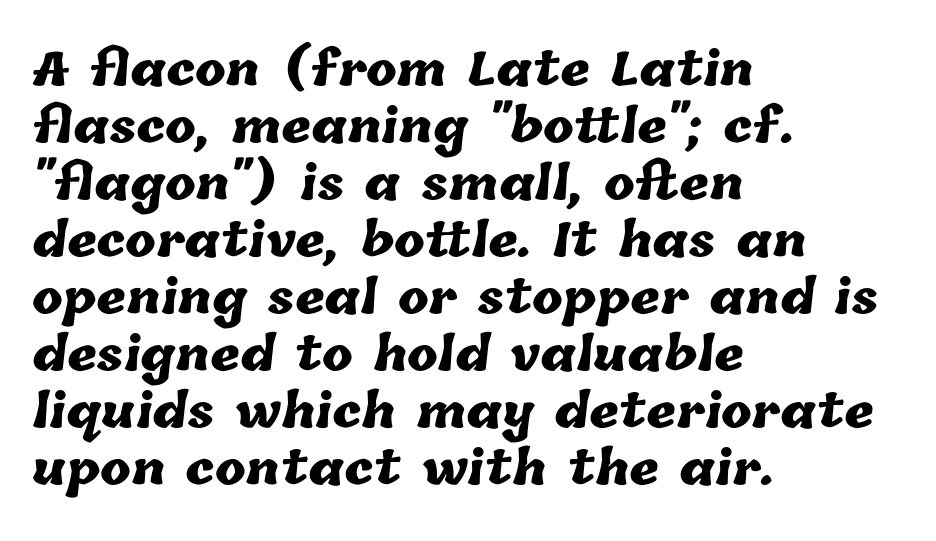
The string is rendered with underlining switched off. Inter-character spacing is left at the font's built-in metrics. Set as a true bold cut, around the 700 mark. The lines are quadded left.
